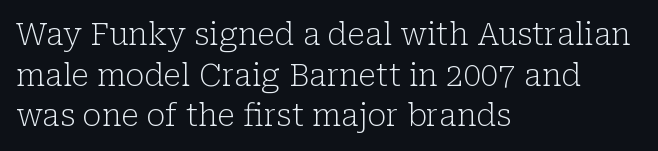
Letter spacing: default. You could not count columns in this text — the font is proportionally spaced. Upright lettering throughout. Quick note: underline off. Leading matches the norm, producing a regular column.
